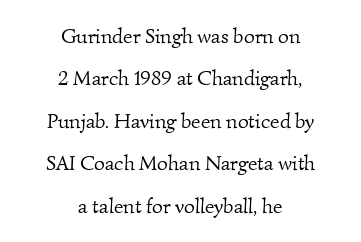
Q: Is the text bold? A: No.
Q: Is the text underlined? A: No.
Q: How is the paragraph aligned? A: Centered.
Q: Is the spacing between letters normal or unusually wide? A: Normal.
Q: Is the spacing between lines tight, normal or loose? A: Loose.
